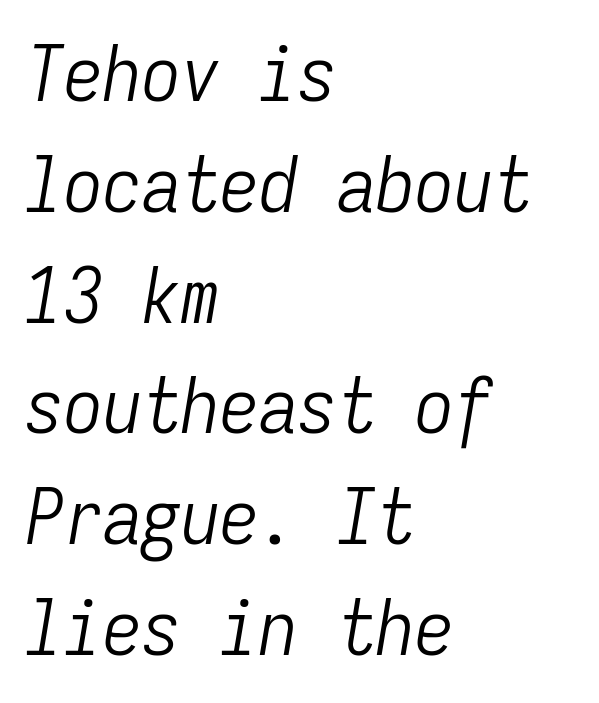
Where is the straight margin? On the left. The specimen omits any rule beneath the text block's lines. This is not heavy type; no bold has been used. The letters march in equal steps, a hallmark of fixed-pitch type. Regular leading. Italic: yes, the glyphs are oblique.
